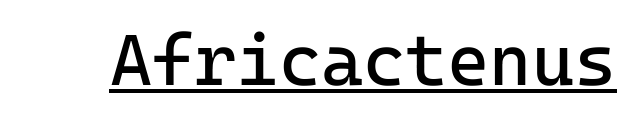
The image shows 72 px regular-weight sans-serif type, upright, monospaced; set normal letter spacing, underlined; low stroke contrast and a medium x-height.
